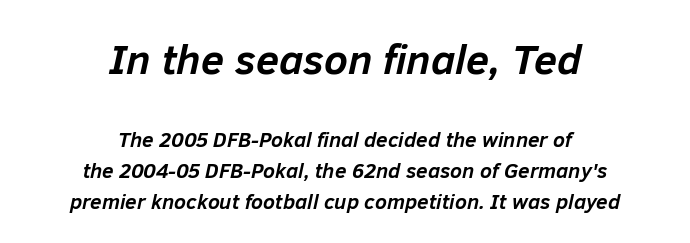
{"italic": "yes", "lean": "right", "slant_degrees": 12, "bold": "yes", "weight": "semibold", "width": "normal", "stroke_contrast": "low", "x_height": "medium", "monospaced": "no", "underline": "no", "align": "center", "line_spacing": "normal", "line_spacing_ratio": 1.48, "letter_spacing": "normal", "letter_spacing_em": 0.0, "larger_block": "first", "size_ratio": 2.0, "glyph_px": 42}
